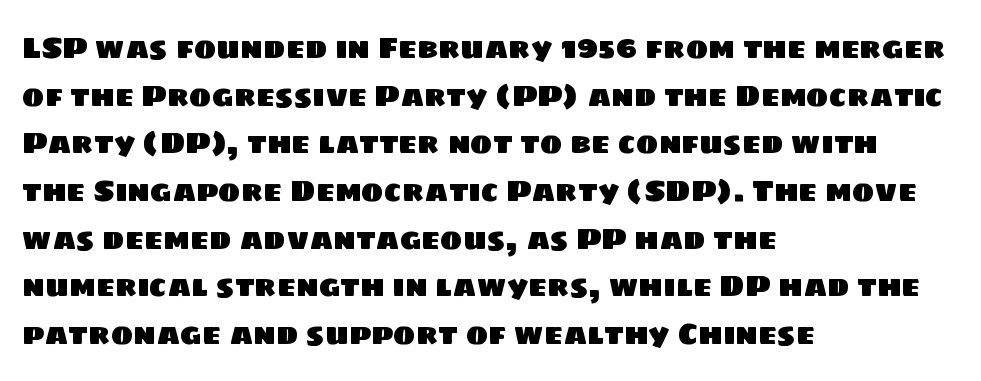
If you drew a ruler down the left edge, every line would touch it. Lines of text with bare space underneath. Spacing between characters is what you'd get straight out of the box. These lines are rendered in a variable-pitch font.
